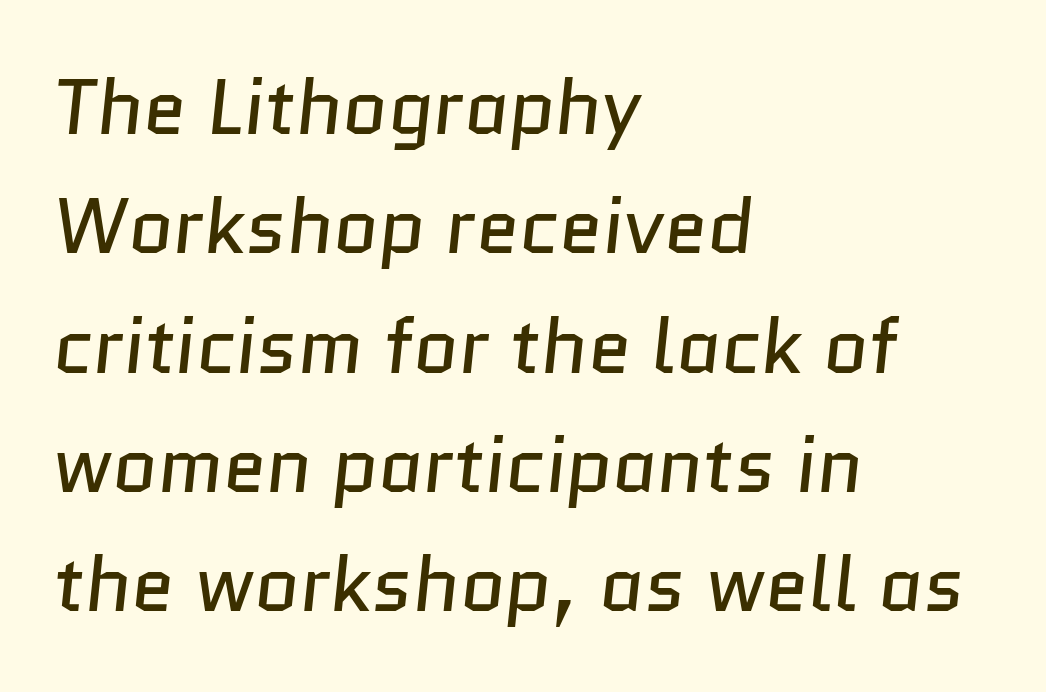
Weight: in the light-to-regular range. Serifs: no, the terminals of the letterforms are clean. Short note: letters normally spaced. Horizontally, the lines are justified to the leading edge only.
